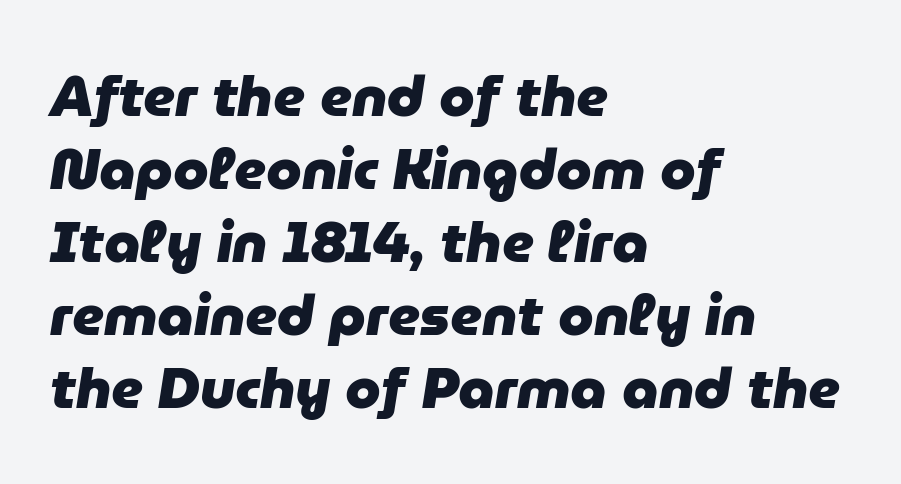
Q: Is the text bold? A: Yes.
Q: Is the text italic (slanted)? A: Yes, it leans right by about 9 degrees.
Q: Is the text underlined? A: No.
Q: How is the paragraph aligned? A: Left-aligned.
Q: Is the spacing between letters normal or unusually wide? A: Normal.
Q: Is the spacing between lines tight, normal or loose? A: Normal.
Q: Width (condensed, normal, or wide)? A: Normal.
Q: Stroke contrast? A: Low.
Q: x-height? A: Medium.
Q: Monospaced? A: No.
